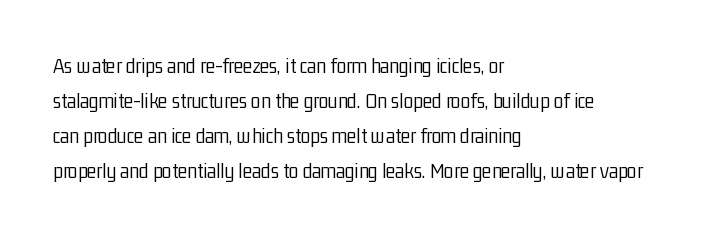
{"italic": "no", "bold": "no", "underline": "no", "align": "left", "line_spacing": "normal", "line_spacing_ratio": 1.59, "letter_spacing": "normal", "letter_spacing_em": 0.0, "glyph_px": 22}
